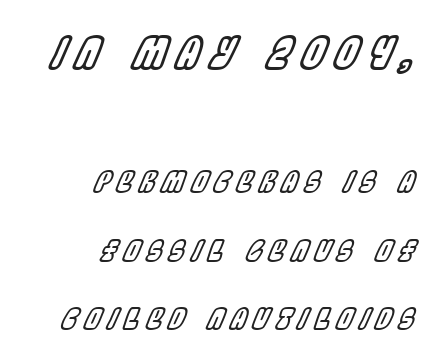
{"italic": "yes", "lean": "right", "slant_degrees": 22, "width": "condensed", "x_height": "large", "monospaced": "no", "underline": "no", "align": "right", "line_spacing": "loose", "line_spacing_ratio": 2.35, "letter_spacing": "wide", "letter_spacing_em": 0.22, "larger_block": "first", "size_ratio": 1.48, "glyph_px": 43}
